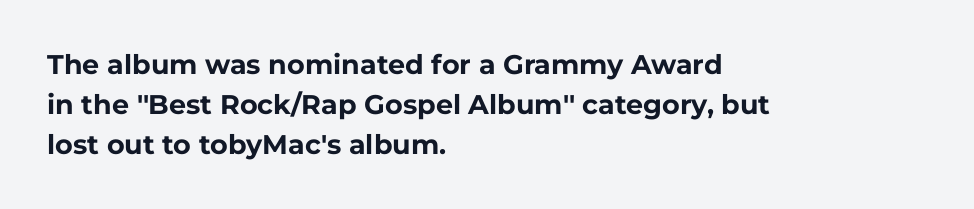
Q: Is the text bold? A: Yes.
Q: Is the text italic (slanted)? A: No, it is upright.
Q: Is the text underlined? A: No.
Q: How is the paragraph aligned? A: Left-aligned.
Q: Is the spacing between letters normal or unusually wide? A: Normal.
Q: Is the spacing between lines tight, normal or loose? A: Normal.
